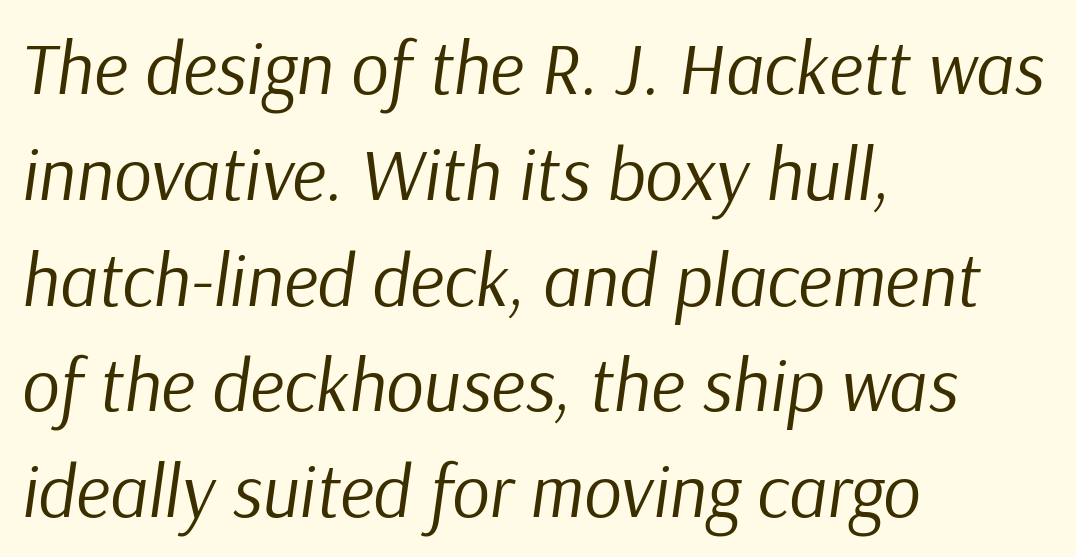
The image shows 74 px regular-weight type, italic (leaning right); set left-aligned, normal line spacing (1.43x), normal letter spacing, not underlined; low stroke contrast and a medium x-height.
